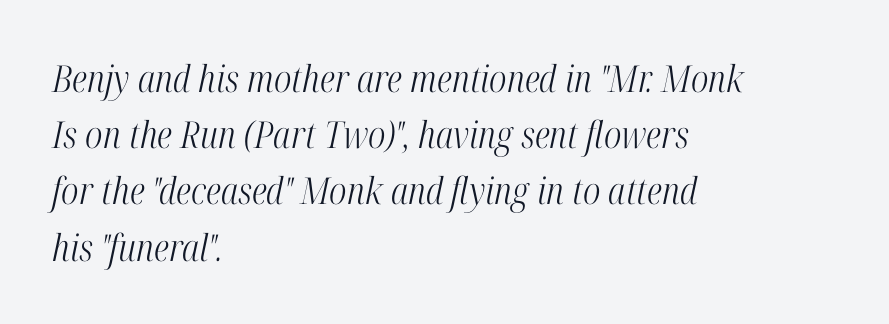
Q: Is the text bold? A: No.
Q: Is the text italic (slanted)? A: Yes, it leans right by about 12 degrees.
Q: Is the typeface a serif or a sans-serif typeface? A: Serif.
Q: Is the text underlined? A: No.
Q: How is the paragraph aligned? A: Left-aligned.
Q: Is the spacing between letters normal or unusually wide? A: Normal.
Q: Is the spacing between lines tight, normal or loose? A: Normal.
Q: Width (condensed, normal, or wide)? A: Condensed.
Q: Stroke contrast? A: High.
Q: x-height? A: Medium.
Q: Monospaced? A: No.
